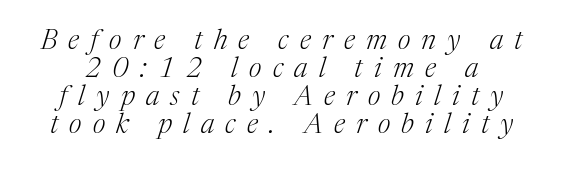
The image shows 28 px light serif type, italic (leaning right); set tight line spacing (1.0x), unusually wide letter spacing (+0.4 em), not underlined; medium stroke contrast and a medium x-height.
